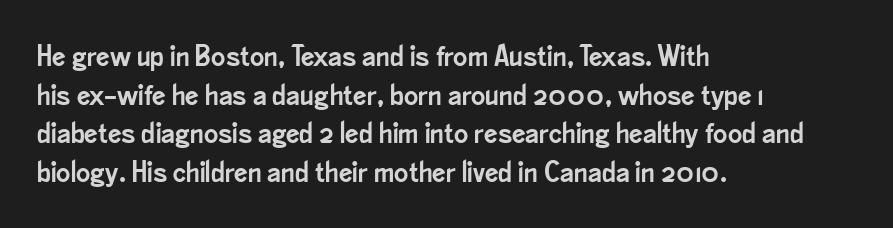
Q: Is the text italic (slanted)? A: No, it is upright.
Q: Is the typeface a serif or a sans-serif typeface? A: Sans-serif.
Q: Is the text underlined? A: No.
Q: How is the paragraph aligned? A: Left-aligned.
Q: Is the spacing between letters normal or unusually wide? A: Normal.
Q: Is the spacing between lines tight, normal or loose? A: Normal.
Q: Width (condensed, normal, or wide)? A: Condensed.
Q: Stroke contrast? A: Low.
Q: x-height? A: Small.
Q: Monospaced? A: No.
